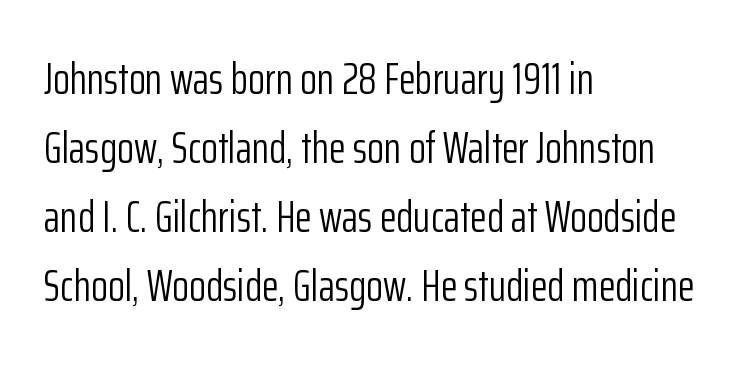
{"serif": "no", "italic": "no", "bold": "no", "weight": "light", "width": "condensed", "stroke_contrast": "low", "x_height": "medium", "monospaced": "no", "underline": "no", "align": "left", "line_spacing": "normal", "line_spacing_ratio": 1.57, "letter_spacing": "normal", "letter_spacing_em": 0.0, "glyph_px": 44}
